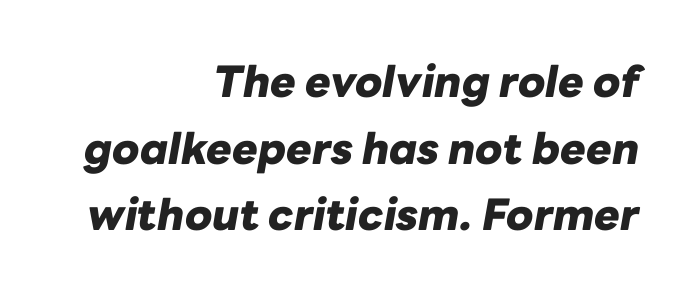
Look at the stroke-to-counter ratio: heavy, a bold. Looks like regular typesetting: each glyph gets only the width it needs. Plain, unruled lines of type. Here the glyphs are tracked normally, forming tight word shapes. Compared with a flush-left layout, this one pins lines to the opposite, right side.
